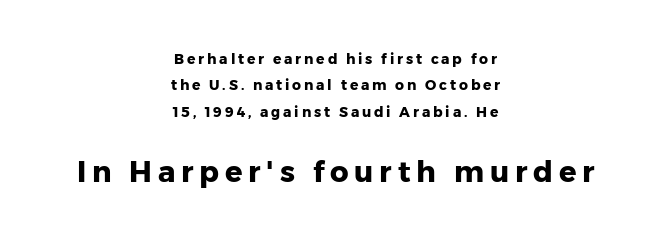
{"serif": "no", "italic": "no", "bold": "yes", "weight": "heavy", "width": "normal", "stroke_contrast": "low", "x_height": "medium", "monospaced": "no", "underline": "no", "align": "center", "line_spacing_ratio": 1.89, "letter_spacing": "wide", "letter_spacing_em": 0.2, "larger_block": "second", "size_ratio": 2.07, "glyph_px": 29}
